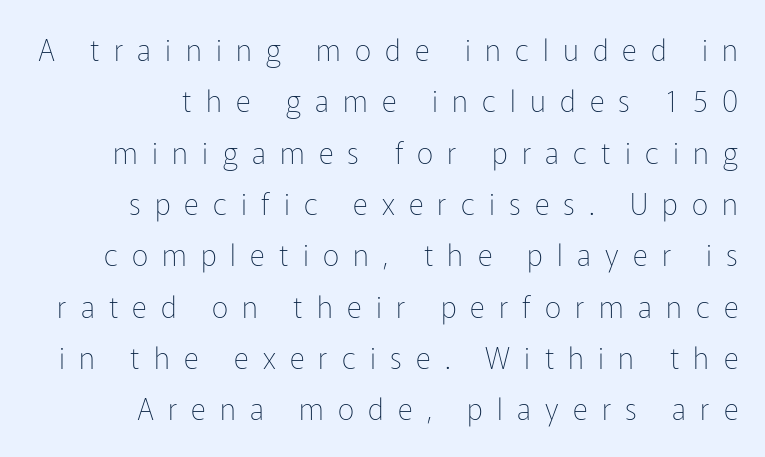
The image shows 29 px thin sans-serif type, upright; set right-aligned, line spacing 1.77x, unusually wide letter spacing (+0.49 em), not underlined; low stroke contrast and a medium x-height.
